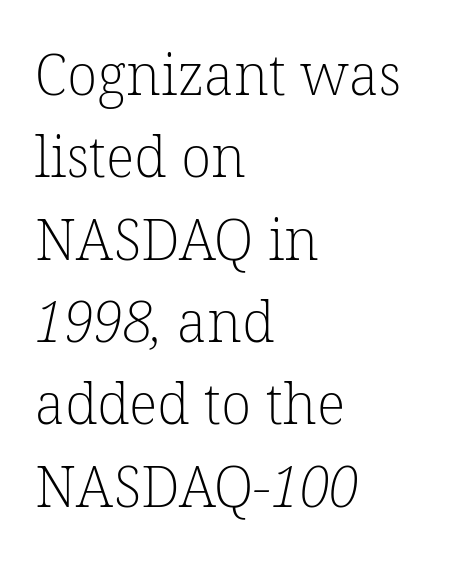
Examine the stroke ends and you'll spot serifs. Whoever set this chose a conventional vertical rhythm. The gap between lines stays unmarked. The letters advance in unequal steps, a hallmark of proportional type. The passage is arranged the way most books set body copy — flush left.
